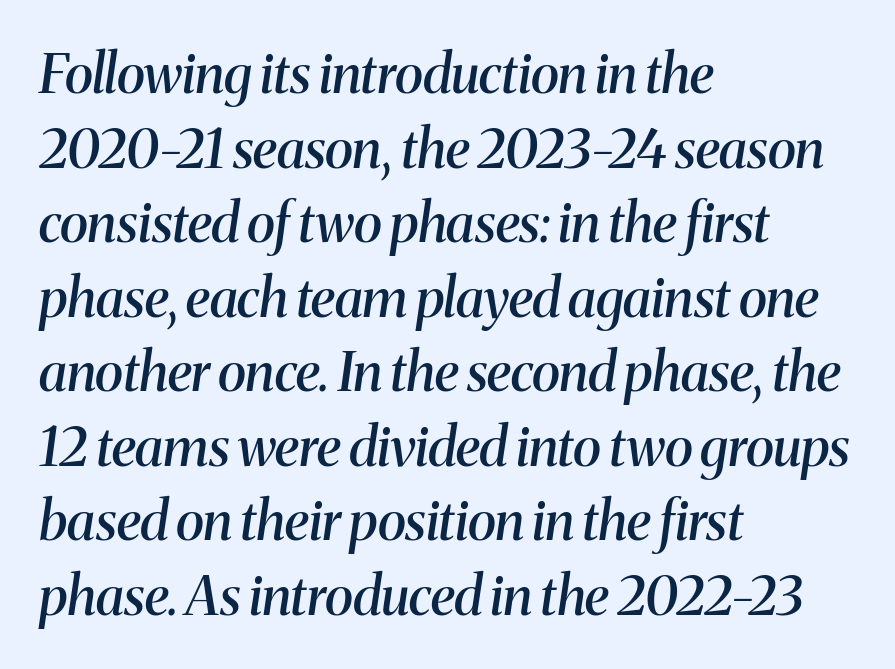
Q: Is the text bold? A: Semi-bold.
Q: Is the text italic (slanted)? A: Yes, it leans right by about 8 degrees.
Q: Is the typeface a serif or a sans-serif typeface? A: Serif.
Q: Is the text underlined? A: No.
Q: How is the paragraph aligned? A: Left-aligned.
Q: Is the spacing between letters normal or unusually wide? A: Normal.
Q: Is the spacing between lines tight, normal or loose? A: Normal.
Q: Width (condensed, normal, or wide)? A: Normal.
Q: Stroke contrast? A: Medium.
Q: x-height? A: Medium.
Q: Monospaced? A: No.
